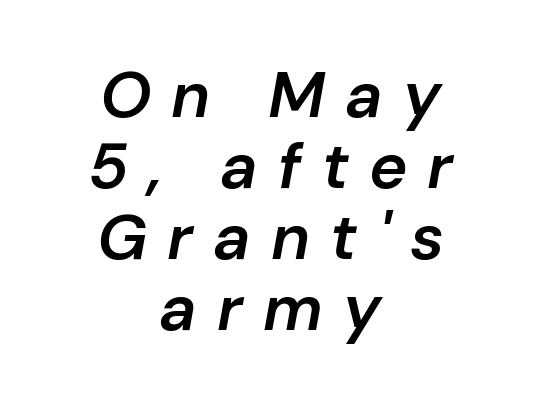
The image shows 65 px semibold type, italic (leaning right); set centered, tight line spacing (1.09x), unusually wide letter spacing (+0.31 em), not underlined; low stroke contrast and a medium x-height.
